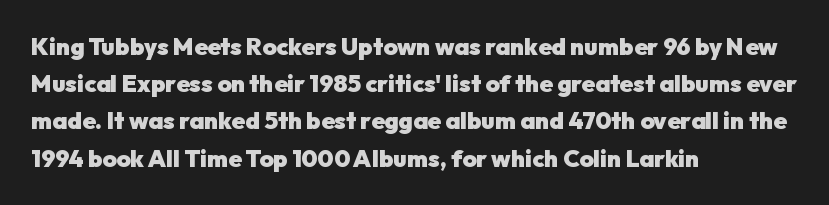
The image shows 24 px bold type, upright; set left-aligned, normal line spacing (1.55x), normal letter spacing, not underlined.
